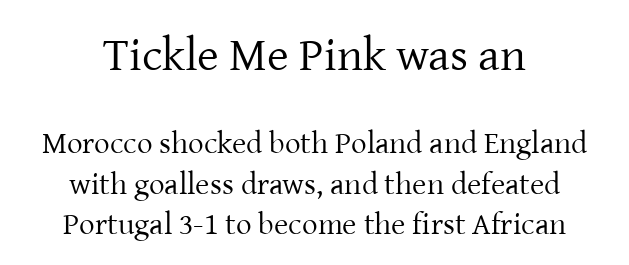
The image shows 47 px regular-weight serif type, upright; set centered, normal line spacing (1.32x), normal letter spacing, not underlined; the first (top) block is 1.52x larger; low stroke contrast and a medium x-height.
